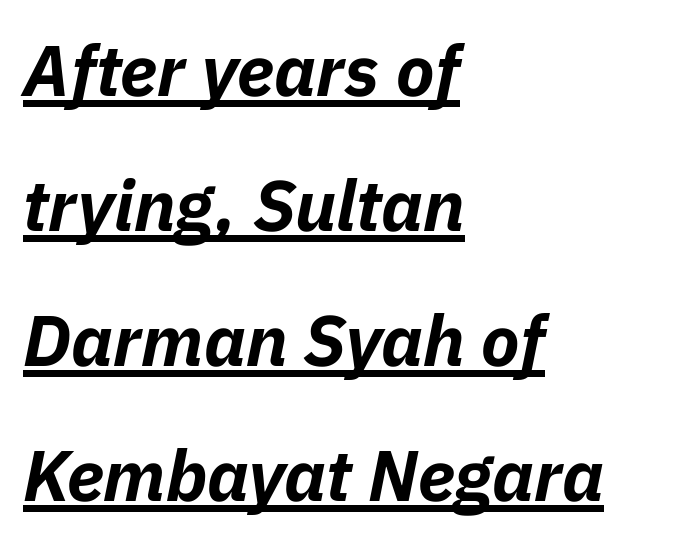
Line spacing here is loose. Do the characters align in a grid? No, the font is proportional. Is there an underline? Yes — a line sits under the letters. You can tell it's italic because the verticals aren't actually vertical. I'd describe the lettering as bold — thick and assertive.
